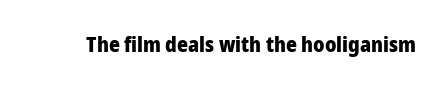
Q: Is the text bold? A: Yes.
Q: Is the text italic (slanted)? A: No, it is upright.
Q: Is the text underlined? A: No.
Q: Is the spacing between letters normal or unusually wide? A: Normal.
